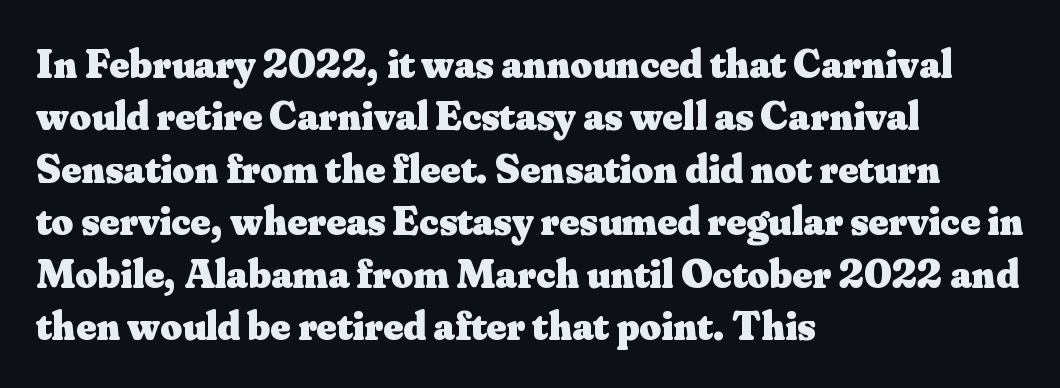
The image shows 42 px heavy serif type, upright; set left-aligned, normal line spacing (1.25x), normal letter spacing, not underlined; medium stroke contrast and a small x-height.
